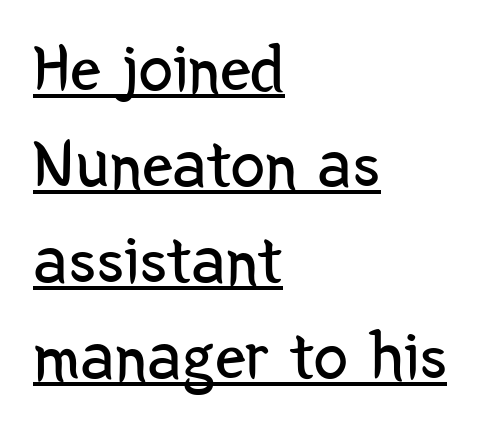
The image shows 69 px regular-weight, condensed sans-serif type, upright; set left-aligned, normal line spacing (1.39x), normal letter spacing, underlined; low stroke contrast and a medium x-height.
